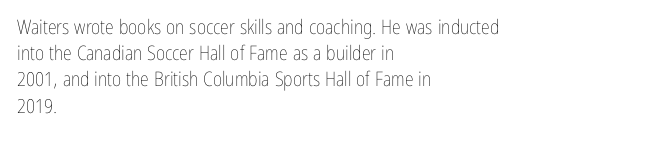
Q: Is the text bold? A: No.
Q: Is the text italic (slanted)? A: No, it is upright.
Q: Is the text underlined? A: No.
Q: How is the paragraph aligned? A: Left-aligned.
Q: Is the spacing between letters normal or unusually wide? A: Normal.
Q: Is the spacing between lines tight, normal or loose? A: Normal.
